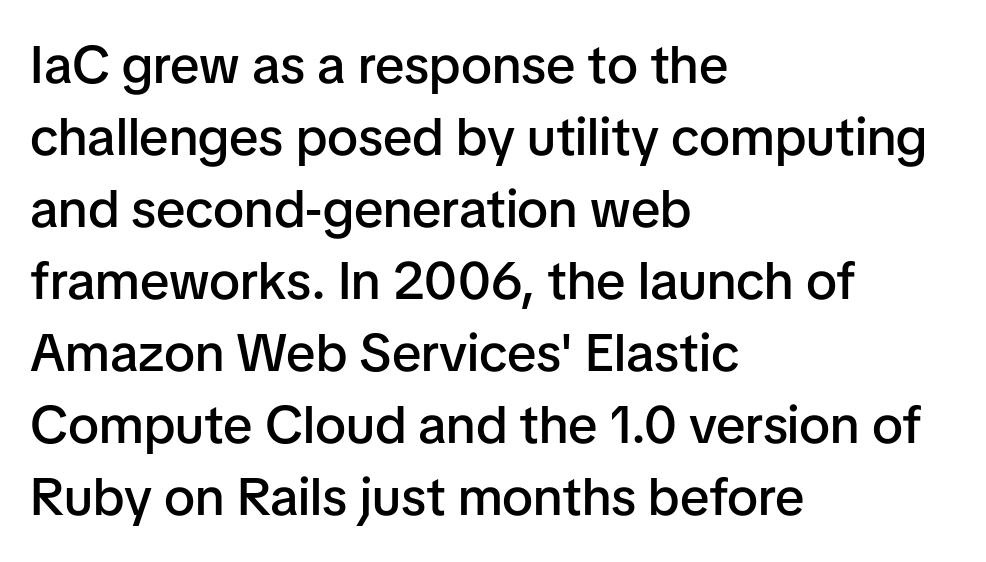
Q: Is the text bold? A: Semi-bold.
Q: Is the text italic (slanted)? A: No, it is upright.
Q: Is the typeface a serif or a sans-serif typeface? A: Sans-serif.
Q: Is the text underlined? A: No.
Q: How is the paragraph aligned? A: Left-aligned.
Q: Is the spacing between letters normal or unusually wide? A: Normal.
Q: Is the spacing between lines tight, normal or loose? A: Normal.
Q: Width (condensed, normal, or wide)? A: Normal.
Q: Stroke contrast? A: Low.
Q: x-height? A: Medium.
Q: Monospaced? A: No.
